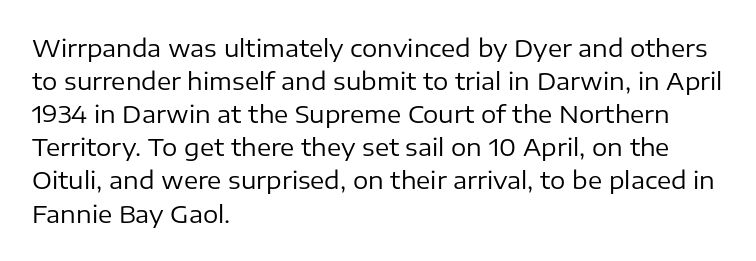
The image shows 24 px text type, upright; set left-aligned, normal line spacing (1.38x), normal letter spacing, not underlined.
